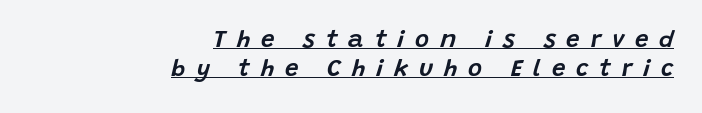
Every character sits at an angle, as italics do. The letterforms stand isolated, each surrounded by extra space. In designer terms, the underline attribute is active on this setting. Typeset ragged left — the right edge is the straight one.
